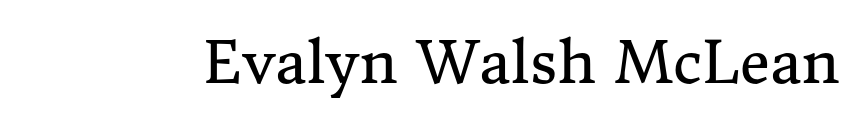
Q: Is the text bold? A: No.
Q: Is the text italic (slanted)? A: No, it is upright.
Q: Is the typeface a serif or a sans-serif typeface? A: Serif.
Q: Is the text underlined? A: No.
Q: Is the spacing between letters normal or unusually wide? A: Normal.
Q: Width (condensed, normal, or wide)? A: Normal.
Q: Stroke contrast? A: Medium.
Q: x-height? A: Medium.
Q: Monospaced? A: No.
